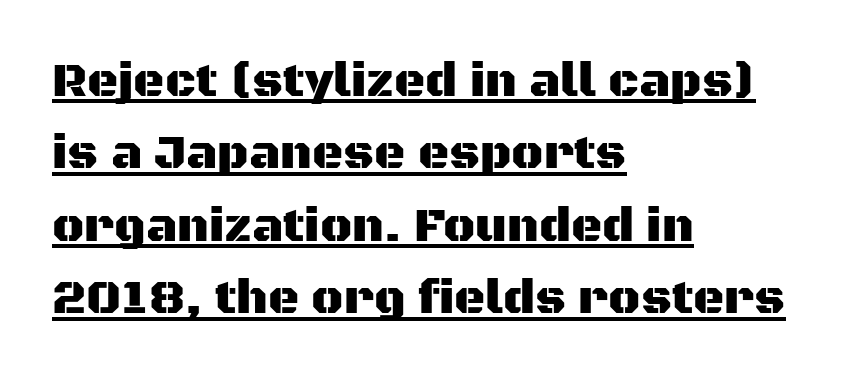
The image shows 48 px sans-serif type, upright; set left-aligned, normal line spacing (1.51x), normal letter spacing, underlined; medium stroke contrast and a large x-height.
